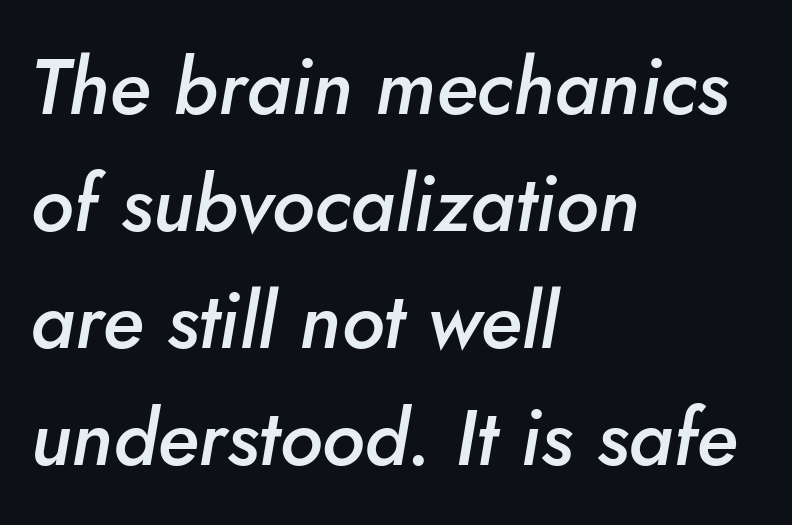
{"italic": "yes", "lean": "right", "slant_degrees": 10, "bold": "semi", "weight": "semibold", "width": "normal", "stroke_contrast": "low", "x_height": "small", "monospaced": "no", "underline": "no", "align": "left", "line_spacing": "normal", "line_spacing_ratio": 1.5, "letter_spacing": "normal", "letter_spacing_em": 0.0, "glyph_px": 78}
